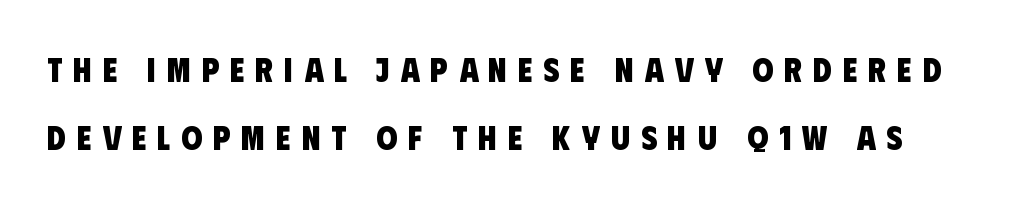
Q: Is the text bold? A: Yes.
Q: Is the typeface a serif or a sans-serif typeface? A: Sans-serif.
Q: Is the text underlined? A: No.
Q: Is the spacing between letters normal or unusually wide? A: Unusually wide.
Q: Is the spacing between lines tight, normal or loose? A: Loose.
Q: Width (condensed, normal, or wide)? A: Condensed.
Q: Stroke contrast? A: Low.
Q: x-height? A: Large.
Q: Monospaced? A: No.
